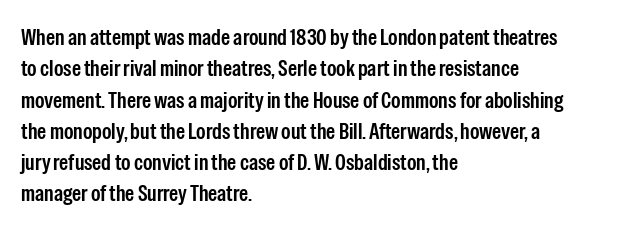
Q: Is the text bold? A: Semi-bold.
Q: Is the text italic (slanted)? A: No, it is upright.
Q: Is the text underlined? A: No.
Q: How is the paragraph aligned? A: Left-aligned.
Q: Is the spacing between letters normal or unusually wide? A: Normal.
Q: Is the spacing between lines tight, normal or loose? A: Normal.
